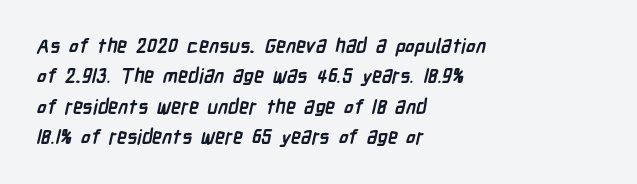
{"bold": "yes", "underline": "no", "align": "left", "line_spacing": "normal", "line_spacing_ratio": 1.52, "letter_spacing": "normal", "letter_spacing_em": 0.0, "glyph_px": 20}
